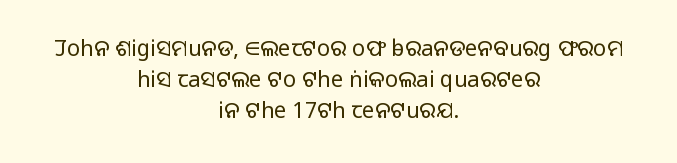
{"italic": "no", "bold": "no", "underline": "no", "align": "center", "line_spacing": "normal", "line_spacing_ratio": 1.41, "letter_spacing": "normal", "letter_spacing_em": 0.0, "glyph_px": 22}
